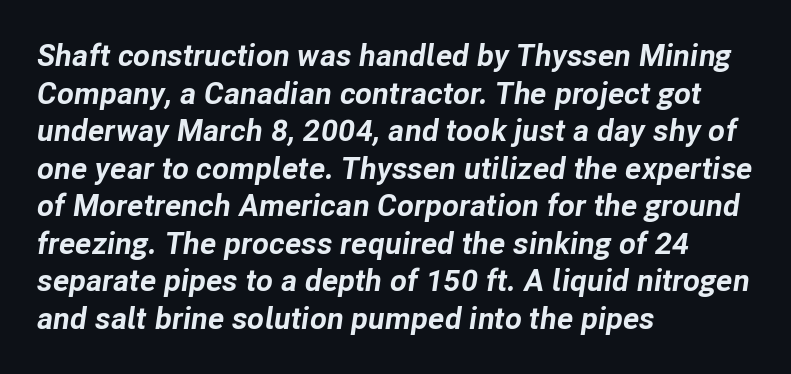
{"italic": "yes", "lean": "right", "slant_degrees": 8, "bold": "yes", "weight": "bold", "width": "normal", "stroke_contrast": "low", "x_height": "medium", "monospaced": "no", "underline": "no", "align": "left", "line_spacing_ratio": 1.21, "letter_spacing": "normal", "letter_spacing_em": 0.0, "glyph_px": 31}
